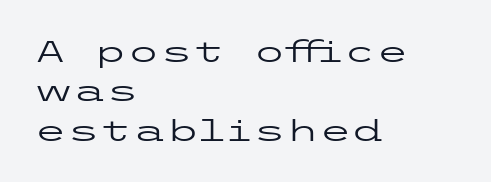
The image shows 30 px regular-weight, wide sans-serif type, upright; set left-aligned, normal line spacing (1.31x), normal letter spacing, not underlined; low stroke contrast and a medium x-height.
